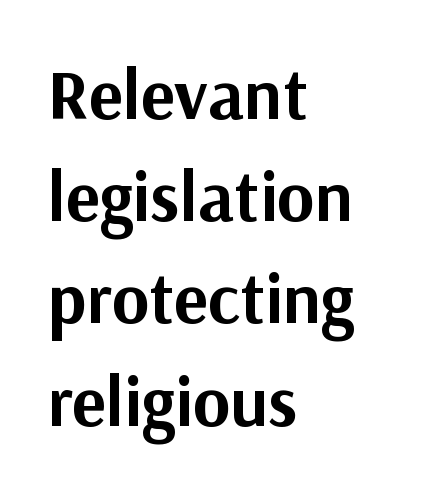
The image shows 71 px bold sans-serif type, upright; set left-aligned, normal line spacing (1.44x), normal letter spacing, not underlined; medium stroke contrast and a medium x-height.
